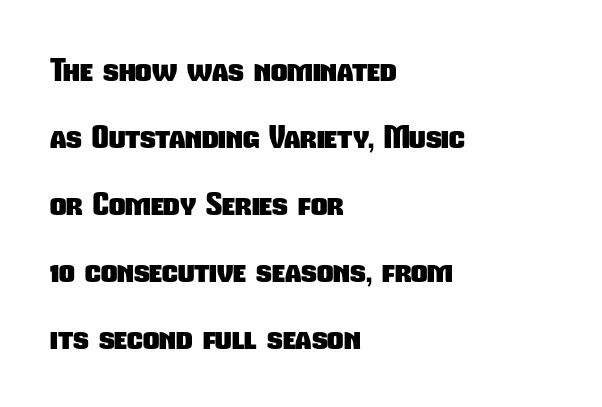
Q: Is the text bold? A: Yes.
Q: Is the typeface a serif or a sans-serif typeface? A: Sans-serif.
Q: Is the text underlined? A: No.
Q: How is the paragraph aligned? A: Left-aligned.
Q: Is the spacing between letters normal or unusually wide? A: Normal.
Q: Is the spacing between lines tight, normal or loose? A: Loose.
Q: Width (condensed, normal, or wide)? A: Condensed.
Q: Stroke contrast? A: Low.
Q: x-height? A: Medium.
Q: Monospaced? A: No.
